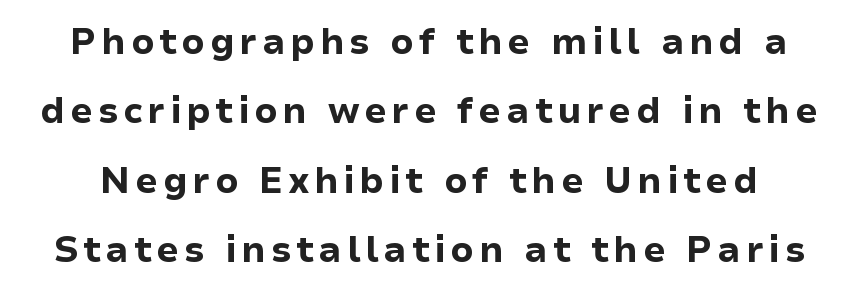
The image shows 36 px bold sans-serif type, upright; set loose line spacing (1.93x), not underlined; low stroke contrast and a medium x-height.
